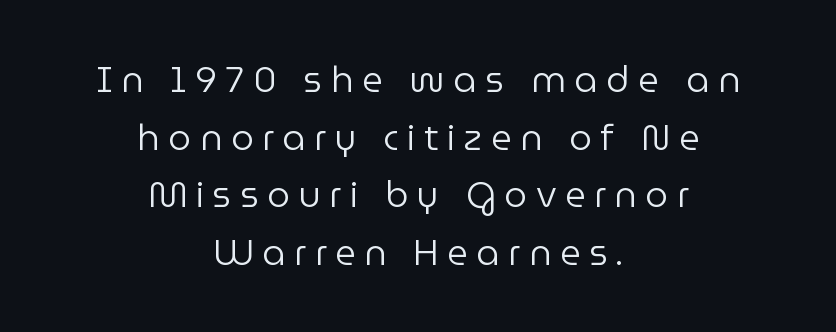
Q: Is the text bold? A: No.
Q: Is the text italic (slanted)? A: No, it is upright.
Q: Is the typeface a serif or a sans-serif typeface? A: Sans-serif.
Q: Is the text underlined? A: No.
Q: How is the paragraph aligned? A: Centered.
Q: Is the spacing between letters normal or unusually wide? A: Unusually wide.
Q: Is the spacing between lines tight, normal or loose? A: Normal.
Q: Width (condensed, normal, or wide)? A: Normal.
Q: Stroke contrast? A: Low.
Q: x-height? A: Medium.
Q: Monospaced? A: No.
